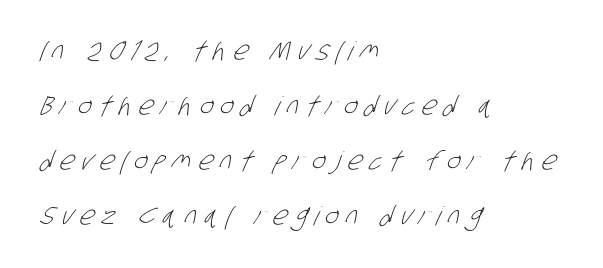
Q: Is the text bold? A: No.
Q: Is the text underlined? A: No.
Q: How is the paragraph aligned? A: Left-aligned.
Q: Is the spacing between letters normal or unusually wide? A: Unusually wide.
Q: Is the spacing between lines tight, normal or loose? A: Loose.
